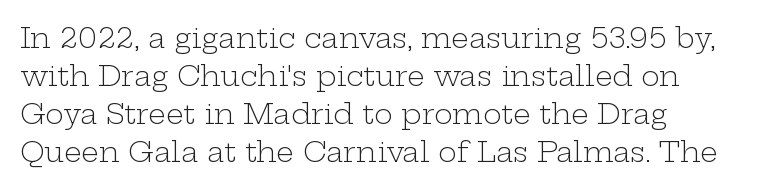
Q: Is the text bold? A: No.
Q: Is the text italic (slanted)? A: No, it is upright.
Q: Is the typeface a serif or a sans-serif typeface? A: Serif.
Q: Is the text underlined? A: No.
Q: How is the paragraph aligned? A: Left-aligned.
Q: Is the spacing between letters normal or unusually wide? A: Normal.
Q: Is the spacing between lines tight, normal or loose? A: Normal.
Q: Width (condensed, normal, or wide)? A: Wide.
Q: Stroke contrast? A: Low.
Q: x-height? A: Medium.
Q: Monospaced? A: No.
